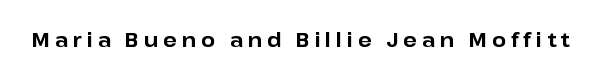
{"italic": "no", "bold": "yes", "underline": "no", "letter_spacing": "wide", "letter_spacing_em": 0.24, "glyph_px": 20}
